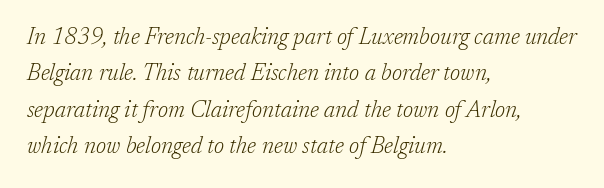
Characters follow at the spacing the type designer built in. Has an underline been added? It has not. Horizontally, the lines are justified to the leading edge only. An italicized treatment has been applied to the whole sample.
